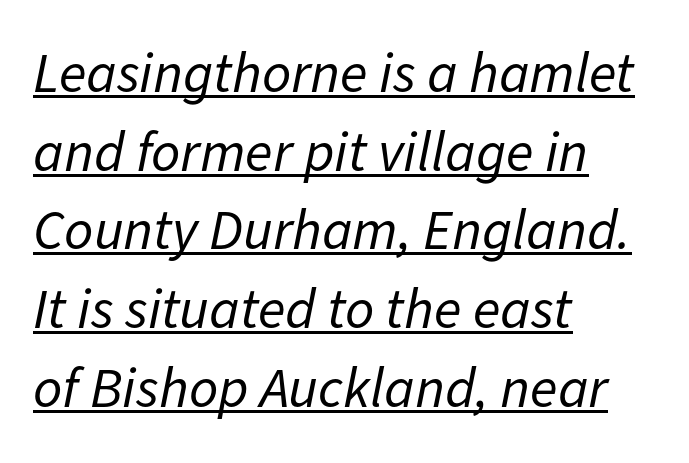
{"italic": "yes", "lean": "right", "slant_degrees": 11, "bold": "no", "weight": "regular", "width": "normal", "stroke_contrast": "low", "x_height": "medium", "monospaced": "no", "underline": "yes", "align": "left", "line_spacing": "normal", "line_spacing_ratio": 1.38, "letter_spacing": "normal", "letter_spacing_em": 0.0, "glyph_px": 57}
